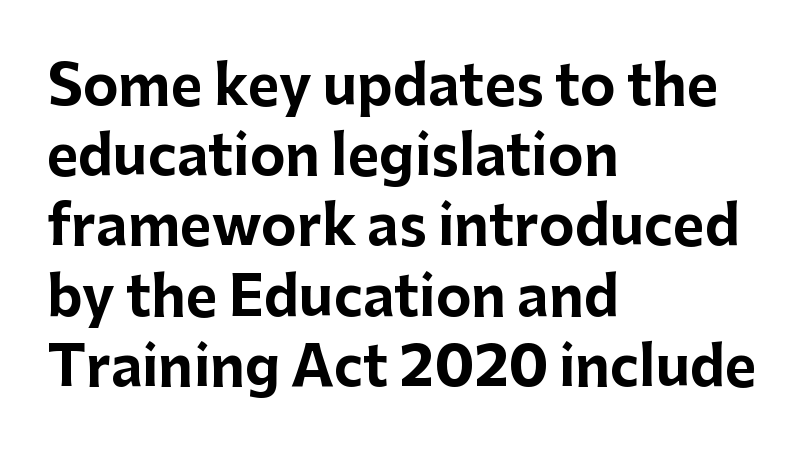
The image shows 54 px bold sans-serif type, upright; set left-aligned, normal line spacing (1.3x), normal letter spacing, not underlined; low stroke contrast and a medium x-height.
